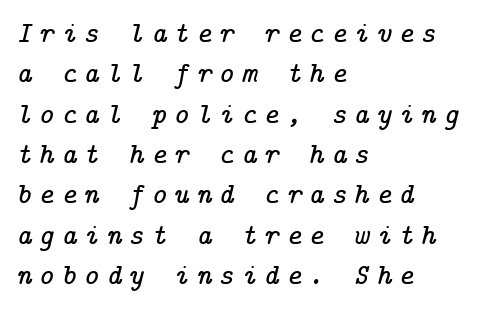
{"serif": "yes", "italic": "yes", "lean": "right", "slant_degrees": 14, "width": "normal", "stroke_contrast": "low", "x_height": "medium", "underline": "no", "align": "left", "line_spacing": "normal", "line_spacing_ratio": 1.39, "letter_spacing": "wide", "letter_spacing_em": 0.25, "glyph_px": 29}
